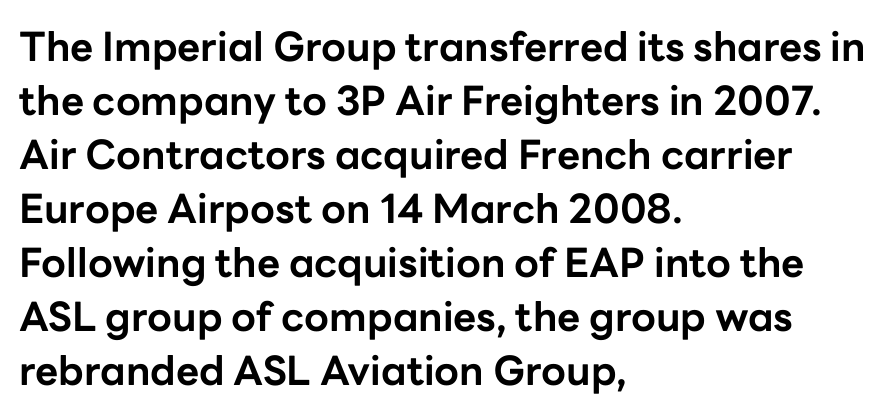
The image shows 40 px bold sans-serif type, upright; set left-aligned, normal line spacing (1.35x), normal letter spacing, not underlined; low stroke contrast and a medium x-height.
